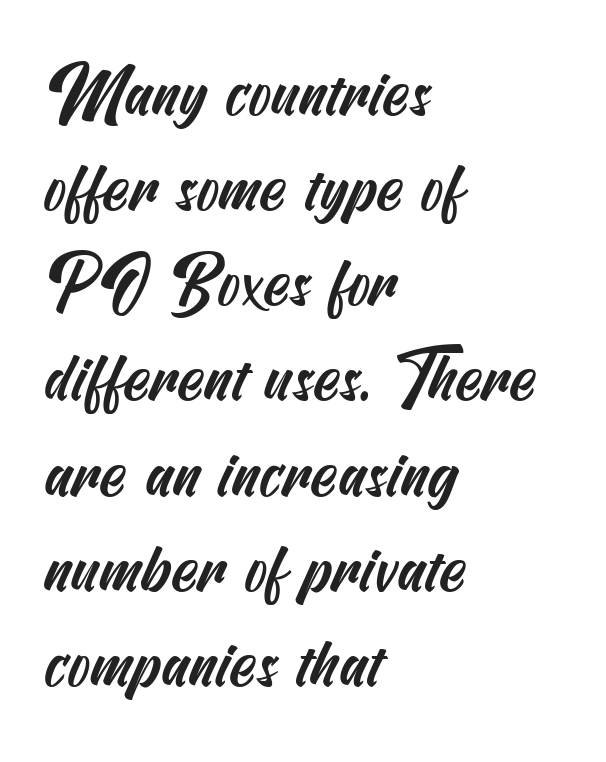
Compared with typical body copy, the letter spacing here is the same. Typeset ragged right — the left edge is the straight one. Just letters on the line, the space beneath them empty. The characters display no serif detailing; their extremities are plain. Regarding leading, the lines here are spaced in the standard way.
